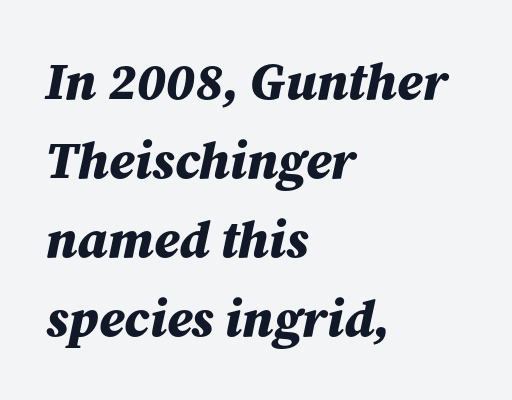
Compared with typical body copy, the letter spacing here is the same. Observe the lean: these are italic letterforms. Each glyph is drawn with heavy, bold strokes. The rendering uses natural spacing where letterforms have individual widths. The string is rendered with underlining switched off.
